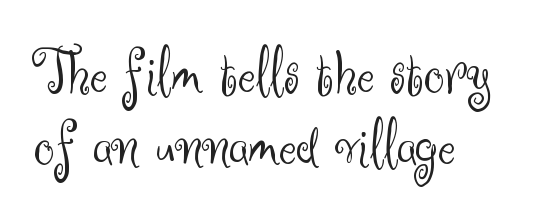
The image shows 66 px light sans-serif type, upright; set left-aligned, tight line spacing (1.09x), normal letter spacing, not underlined; medium stroke contrast and a small x-height.
